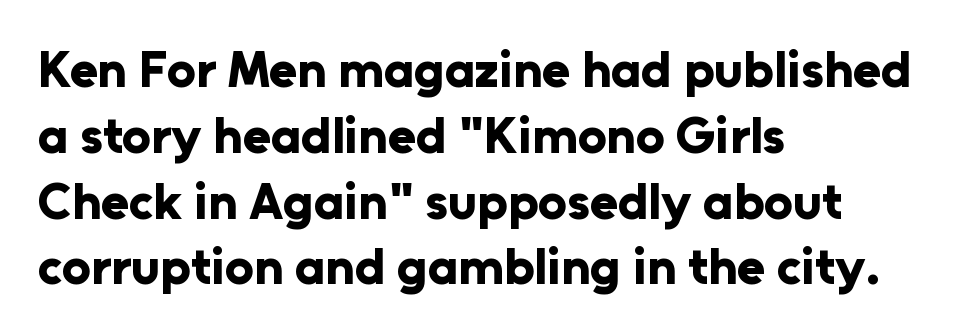
The image shows 51 px bold sans-serif type, upright; set left-aligned, normal line spacing (1.29x), normal letter spacing, not underlined; low stroke contrast and a medium x-height.
